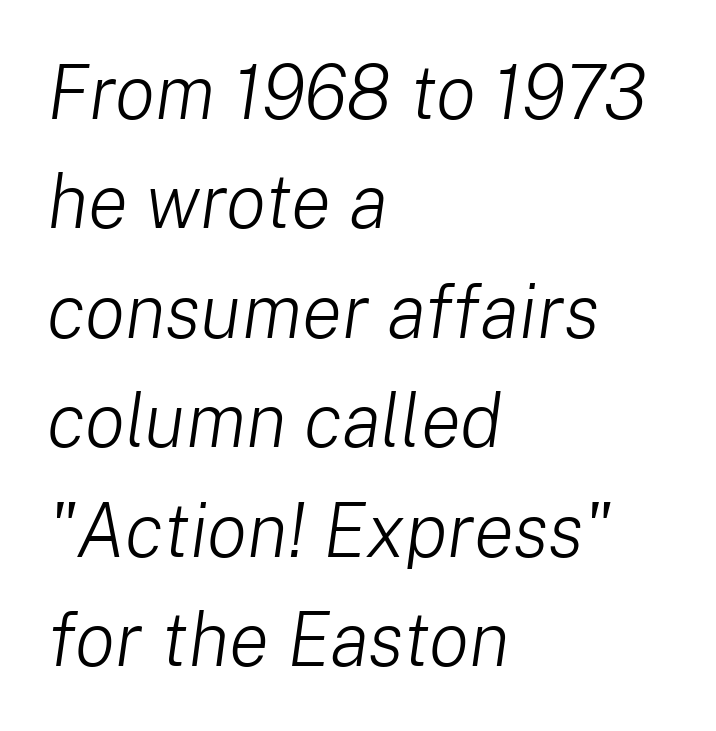
{"italic": "yes", "lean": "right", "slant_degrees": 8, "bold": "no", "weight": "light", "width": "normal", "stroke_contrast": "low", "x_height": "medium", "monospaced": "no", "underline": "no", "align": "left", "line_spacing": "normal", "line_spacing_ratio": 1.46, "letter_spacing": "normal", "letter_spacing_em": 0.0, "glyph_px": 75}
